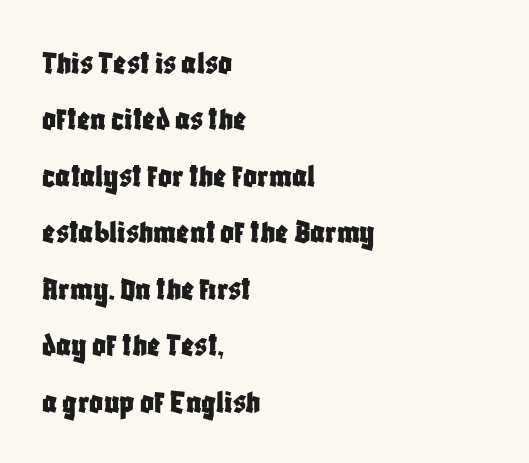
{"serif": "no", "italic": "no", "width": "condensed", "stroke_contrast": "low", "x_height": "large", "monospaced": "no", "underline": "no", "align": "left", "line_spacing": "normal", "line_spacing_ratio": 1.66, "letter_spacing": "normal", "letter_spacing_em": 0.0, "glyph_px": 34}
